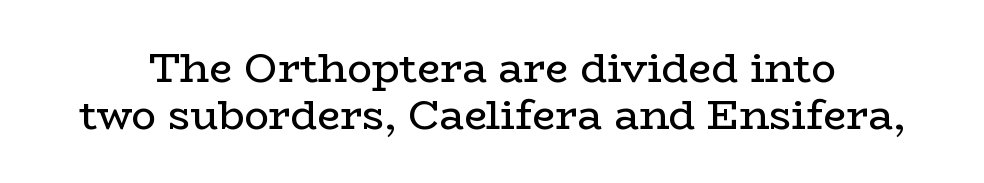
{"serif": "yes", "italic": "no", "bold": "no", "weight": "regular", "width": "wide", "stroke_contrast": "low", "x_height": "medium", "monospaced": "no", "underline": "no", "line_spacing": "tight", "line_spacing_ratio": 1.15, "letter_spacing": "normal", "letter_spacing_em": 0.0, "glyph_px": 41}
